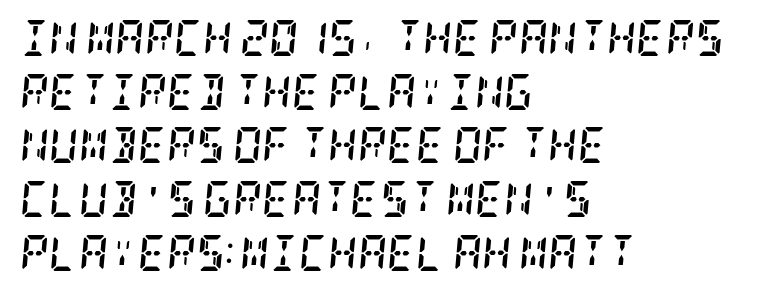
Q: Is the text bold? A: Yes.
Q: Is the text italic (slanted)? A: Yes, it leans right by about 5 degrees.
Q: Is the typeface a serif or a sans-serif typeface? A: Serif.
Q: Is the text underlined? A: No.
Q: How is the paragraph aligned? A: Left-aligned.
Q: Is the spacing between letters normal or unusually wide? A: Normal.
Q: Is the spacing between lines tight, normal or loose? A: Normal.
Q: Width (condensed, normal, or wide)? A: Condensed.
Q: Stroke contrast? A: Low.
Q: x-height? A: Large.
